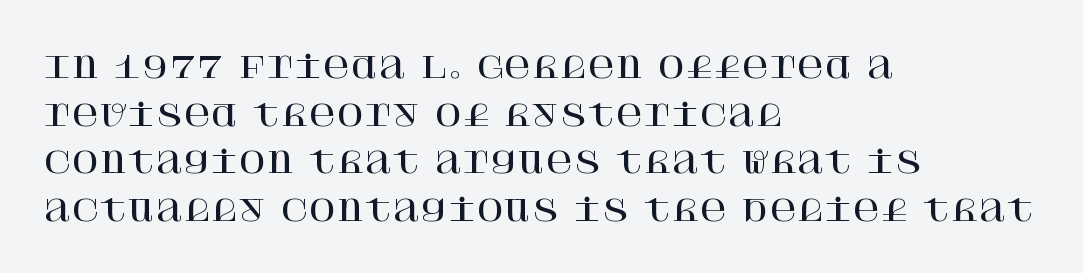
The image shows 30 px serif type, upright; set left-aligned, normal line spacing (1.59x), normal letter spacing, not underlined; high stroke contrast and a large x-height.
